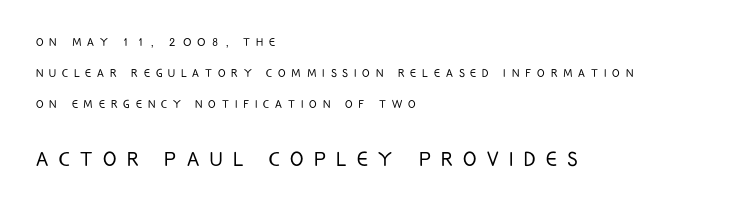
Q: Is the text bold? A: No.
Q: Is the text italic (slanted)? A: No, it is upright.
Q: Is the text underlined? A: No.
Q: How is the paragraph aligned? A: Left-aligned.
Q: Is the spacing between letters normal or unusually wide? A: Unusually wide.
Q: Is the spacing between lines tight, normal or loose? A: Loose.
Q: Which block of text is set in a larger size, the first (top) or the second (bottom)? A: The second (bottom) one.
